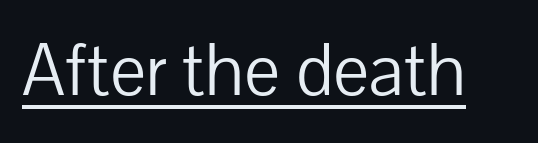
The passage shown is typed in a proportional face where columns would drift. No letter is thick-stroked: the sample isn't bold. This sample uses a sans-serif face. Does the lettering tilt? It doesn't — this is upright. This is underlined copy, the kind a proofreader might mark for attention.
